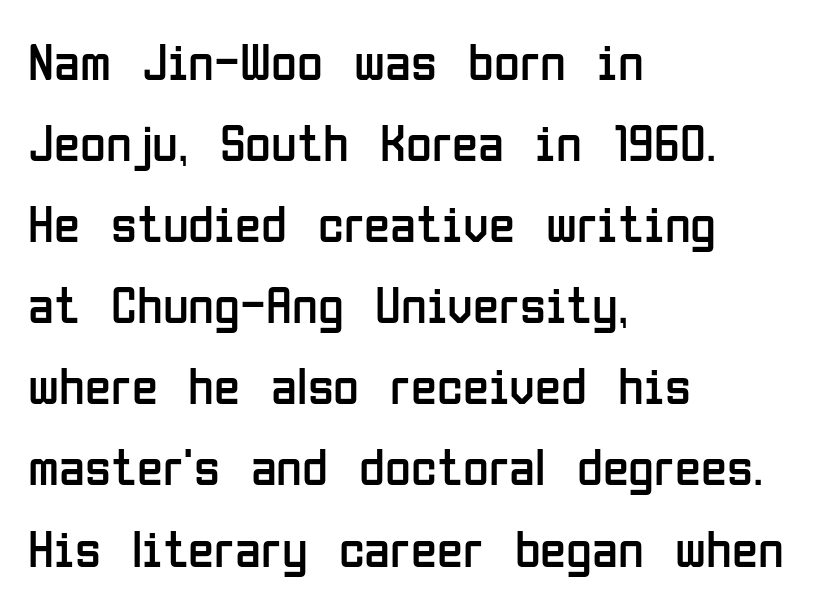
The image shows 53 px regular-weight, condensed sans-serif type, upright; set left-aligned, normal line spacing (1.53x), normal letter spacing, not underlined; low stroke contrast and a medium x-height.
